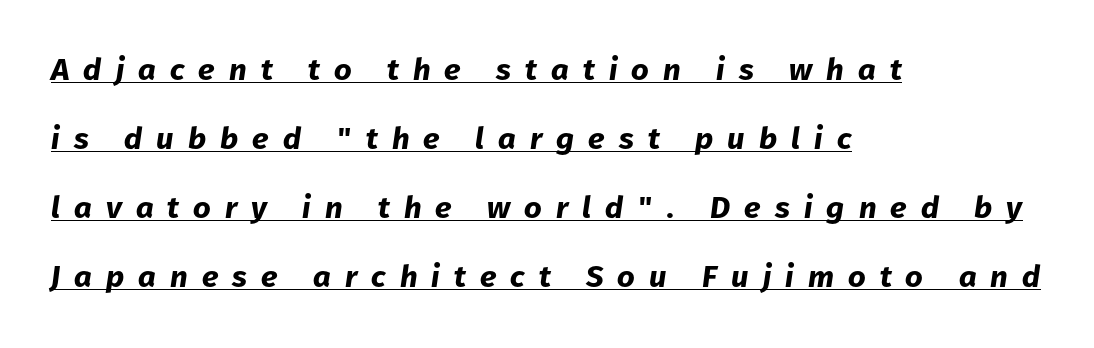
{"italic": "yes", "lean": "right", "slant_degrees": 8, "bold": "yes", "weight": "bold", "width": "normal", "stroke_contrast": "low", "x_height": "medium", "monospaced": "no", "underline": "yes", "align": "left", "line_spacing": "loose", "line_spacing_ratio": 2.23, "letter_spacing": "wide", "letter_spacing_em": 0.45, "glyph_px": 31}
